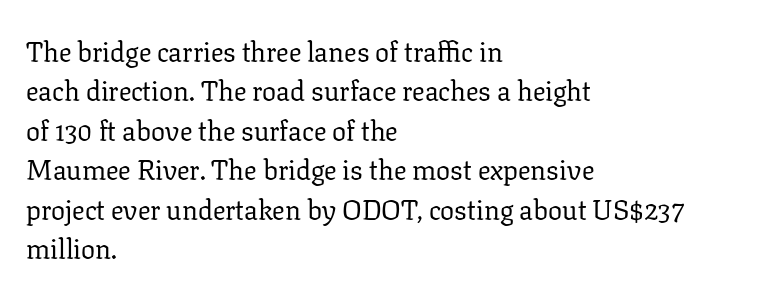
Q: Is the text bold? A: No.
Q: Is the text italic (slanted)? A: No, it is upright.
Q: Is the typeface a serif or a sans-serif typeface? A: Serif.
Q: Is the text underlined? A: No.
Q: How is the paragraph aligned? A: Left-aligned.
Q: Is the spacing between letters normal or unusually wide? A: Normal.
Q: Is the spacing between lines tight, normal or loose? A: Normal.
Q: Width (condensed, normal, or wide)? A: Normal.
Q: Stroke contrast? A: Low.
Q: x-height? A: Medium.
Q: Monospaced? A: No.
